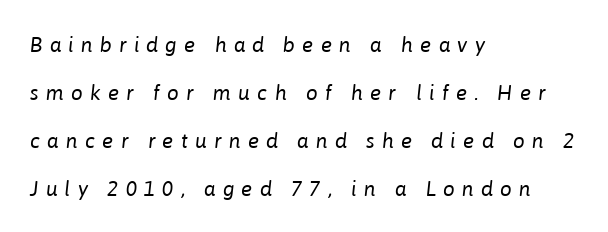
Q: Is the text bold? A: No.
Q: Is the text italic (slanted)? A: Yes, it leans right by about 6 degrees.
Q: Is the text underlined? A: No.
Q: How is the paragraph aligned? A: Left-aligned.
Q: Is the spacing between letters normal or unusually wide? A: Unusually wide.
Q: Is the spacing between lines tight, normal or loose? A: Loose.
